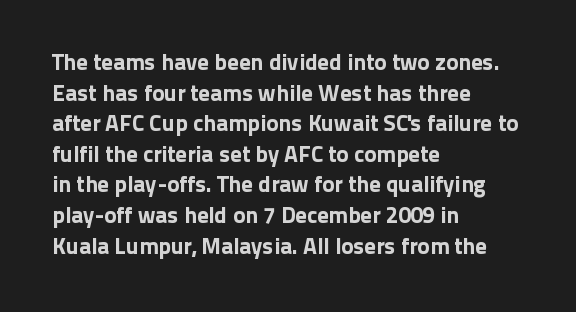
The image shows 23 px text type, upright; set left-aligned, normal line spacing (1.33x), normal letter spacing, not underlined.
